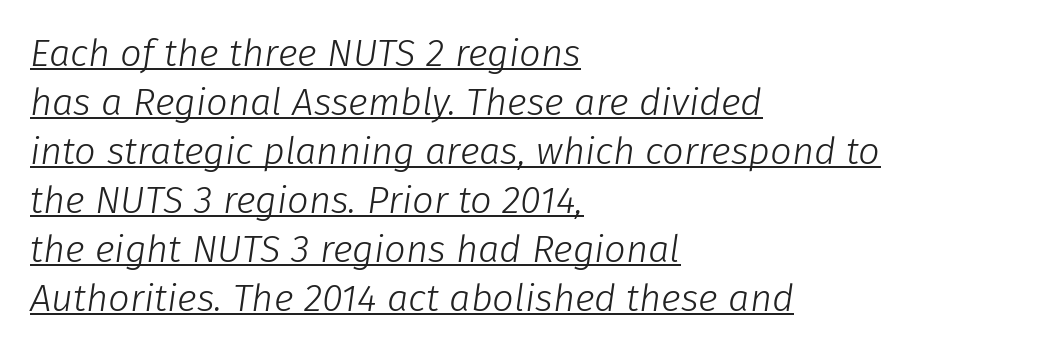
A typesetter would call this proportional, since set widths differ per character. The line-height multiplier appears to be the usual default. Italic: yes, the glyphs are oblique. The weight would be labelled regular, book, light, or lighter still. Letter spacing: default. A rule runs beneath these lines of type.
